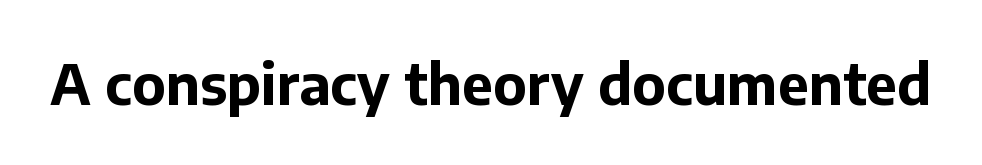
The image shows 56 px bold sans-serif type, upright; set normal letter spacing, not underlined; low stroke contrast and a medium x-height.
